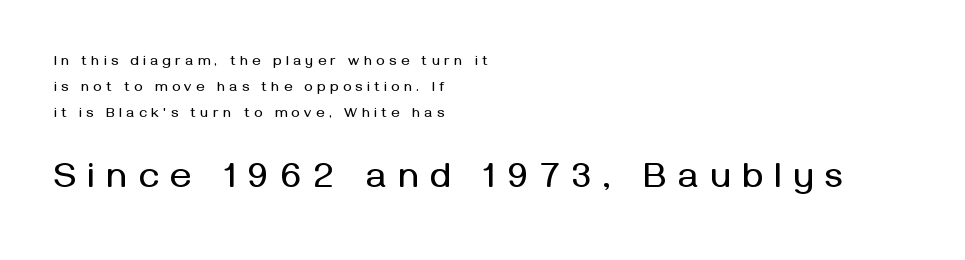
Q: Is the text italic (slanted)? A: No, it is upright.
Q: Is the typeface a serif or a sans-serif typeface? A: Sans-serif.
Q: Is the text underlined? A: No.
Q: How is the paragraph aligned? A: Left-aligned.
Q: Is the spacing between letters normal or unusually wide? A: Unusually wide.
Q: Which block of text is set in a larger size, the first (top) or the second (bottom)? A: The second (bottom) one.
Q: Width (condensed, normal, or wide)? A: Normal.
Q: Stroke contrast? A: Medium.
Q: x-height? A: Medium.
Q: Monospaced? A: No.
